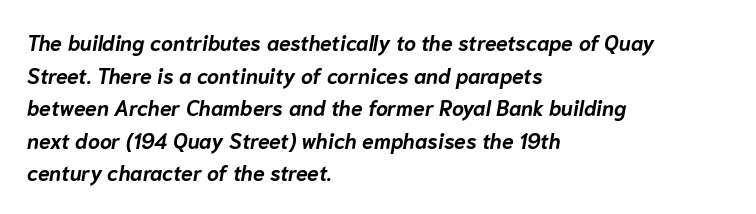
Q: Is the text bold? A: Yes.
Q: Is the text italic (slanted)? A: Yes, it leans right by about 10 degrees.
Q: Is the text underlined? A: No.
Q: How is the paragraph aligned? A: Left-aligned.
Q: Is the spacing between letters normal or unusually wide? A: Normal.
Q: Is the spacing between lines tight, normal or loose? A: Normal.
